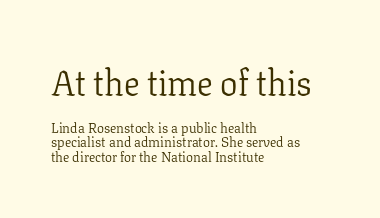
{"serif": "yes", "italic": "no", "bold": "no", "weight": "light", "width": "normal", "stroke_contrast": "low", "x_height": "medium", "monospaced": "no", "underline": "no", "align": "left", "line_spacing": "tight", "line_spacing_ratio": 1.03, "letter_spacing": "normal", "letter_spacing_em": 0.0, "larger_block": "first", "size_ratio": 2.5, "glyph_px": 35}
